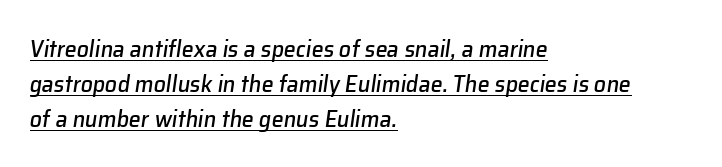
{"italic": "yes", "lean": "right", "slant_degrees": 8, "underline": "yes", "align": "left", "line_spacing": "normal", "line_spacing_ratio": 1.46, "letter_spacing": "normal", "letter_spacing_em": 0.0, "glyph_px": 24}
